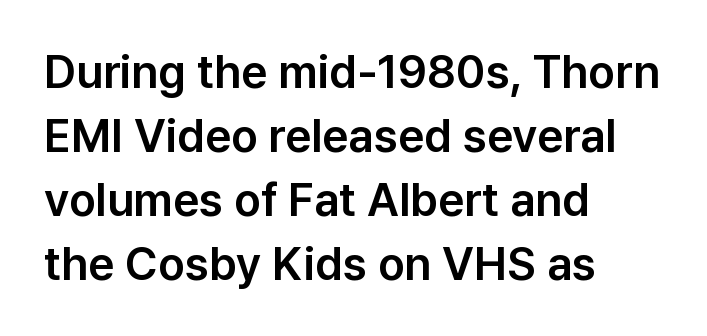
Nothing unusual about the tracking: characters are spaced as the font intends. Quick note: underline off. Reading down the column, the eye jumps a familiar distance to each next line. The typesetter chose a ragged-right arrangement here. Is this a fixed-width face? No — the glyphs have proportional, varying widths. Rendered with straight, roman letterforms.
